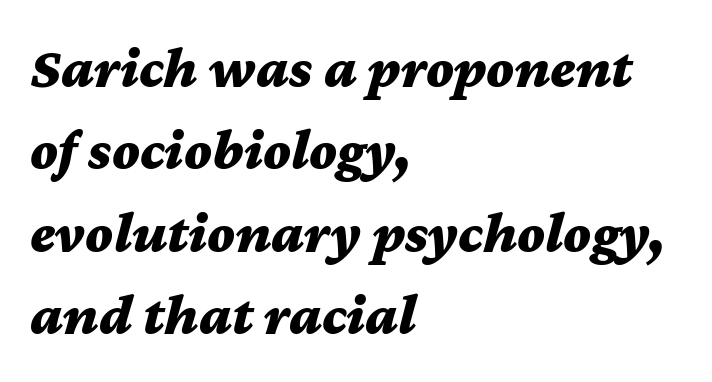
{"italic": "yes", "lean": "right", "slant_degrees": 12, "bold": "yes", "weight": "bold", "width": "wide", "stroke_contrast": "medium", "x_height": "medium", "monospaced": "no", "underline": "no", "align": "left", "line_spacing": "normal", "line_spacing_ratio": 1.42, "letter_spacing": "normal", "letter_spacing_em": 0.0, "glyph_px": 58}
